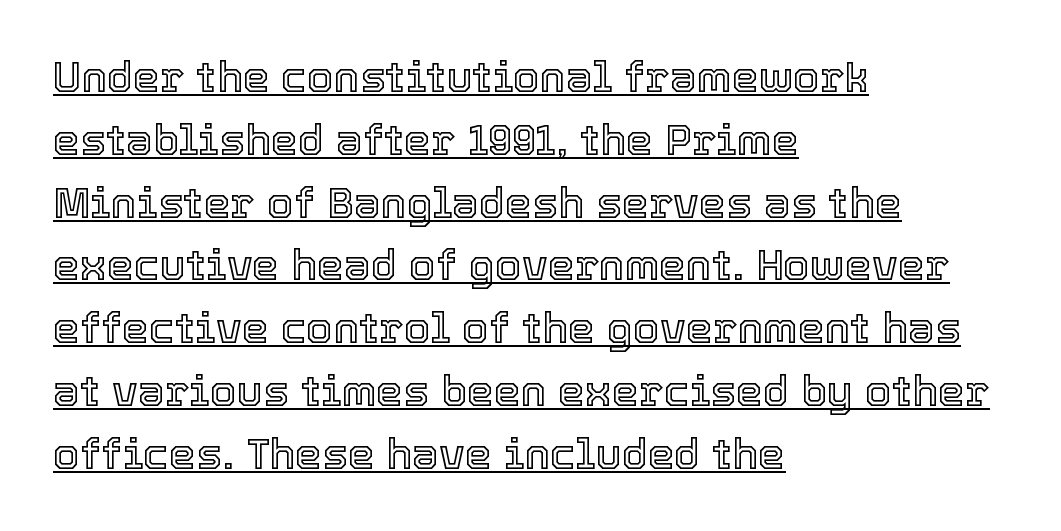
The image shows 43 px text type, upright; set left-aligned, normal line spacing (1.46x), normal letter spacing, underlined; a medium x-height.
